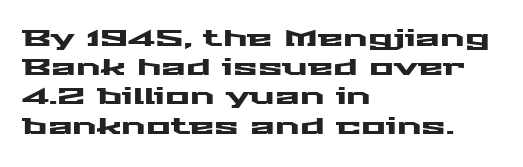
Interline gaps are of average width in this sample. Short note: letters normally spaced. Posture: vertical. The strip under each line holds only bare page. Which margin do the lines hug? The left one — the right edge is uneven.
